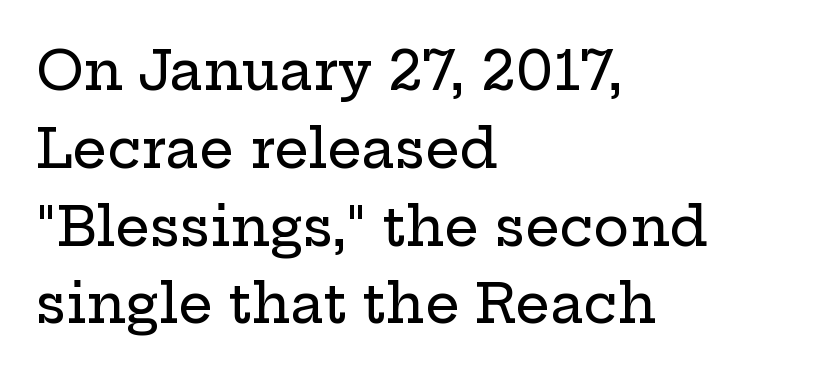
Q: Is the text italic (slanted)? A: No, it is upright.
Q: Is the typeface a serif or a sans-serif typeface? A: Serif.
Q: Is the text underlined? A: No.
Q: How is the paragraph aligned? A: Left-aligned.
Q: Is the spacing between letters normal or unusually wide? A: Normal.
Q: Is the spacing between lines tight, normal or loose? A: Normal.
Q: Width (condensed, normal, or wide)? A: Wide.
Q: Stroke contrast? A: Low.
Q: x-height? A: Medium.
Q: Monospaced? A: No.
